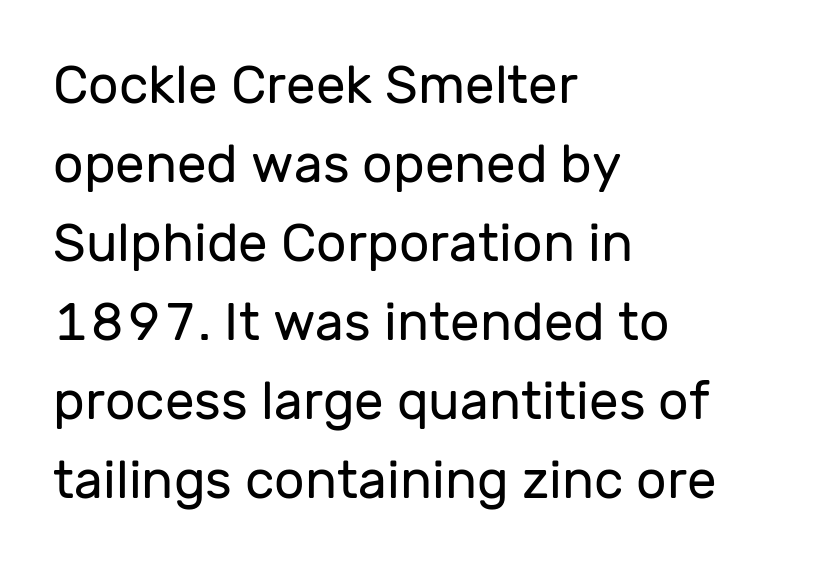
{"serif": "no", "italic": "no", "bold": "no", "weight": "regular", "width": "normal", "stroke_contrast": "low", "x_height": "medium", "monospaced": "no", "underline": "no", "align": "left", "line_spacing": "normal", "line_spacing_ratio": 1.49, "letter_spacing": "normal", "letter_spacing_em": 0.0, "glyph_px": 53}
